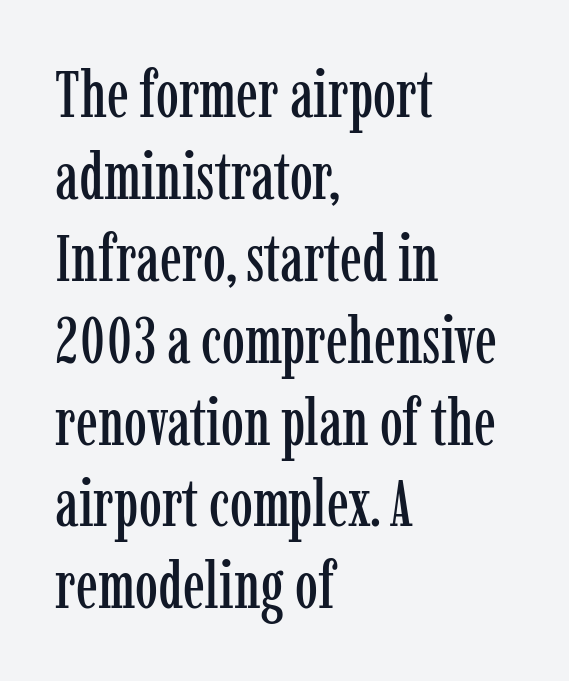
Tall strokes in this sample are plumb rather than angled. Is this a fixed-width face? No — the glyphs have proportional, varying widths. Leading matches the norm, producing a regular column. The setting favours the left margin, as ordinary paragraphs usually do.
